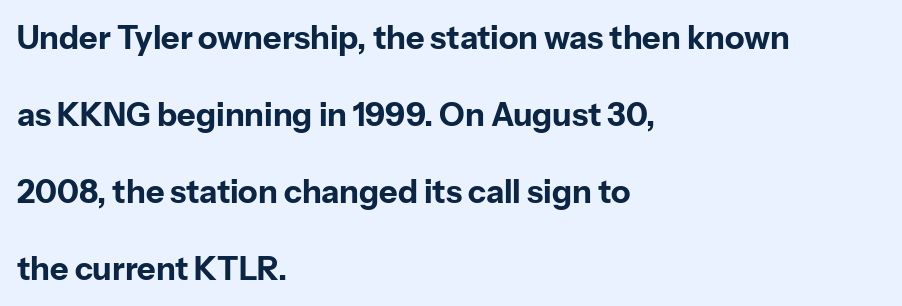
Q: Is the text bold? A: Yes.
Q: Is the text italic (slanted)? A: No, it is upright.
Q: Is the typeface a serif or a sans-serif typeface? A: Sans-serif.
Q: Is the text underlined? A: No.
Q: How is the paragraph aligned? A: Left-aligned.
Q: Is the spacing between letters normal or unusually wide? A: Normal.
Q: Is the spacing between lines tight, normal or loose? A: Loose.
Q: Width (condensed, normal, or wide)? A: Normal.
Q: Stroke contrast? A: Low.
Q: x-height? A: Medium.
Q: Monospaced? A: No.
